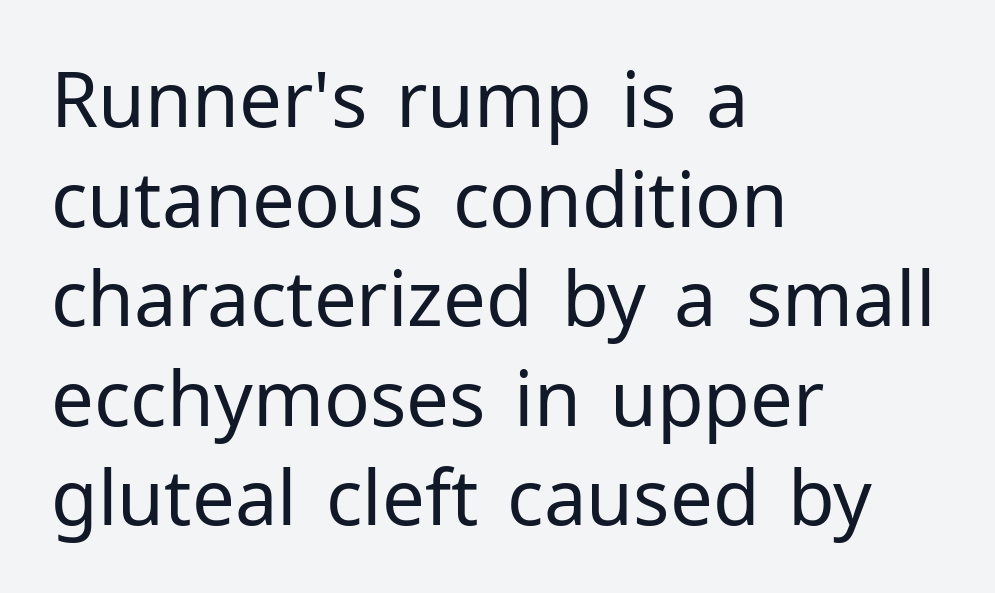
{"serif": "no", "italic": "no", "bold": "no", "weight": "regular", "width": "normal", "stroke_contrast": "low", "x_height": "medium", "monospaced": "no", "underline": "no", "align": "left", "line_spacing": "normal", "line_spacing_ratio": 1.31, "letter_spacing": "normal", "letter_spacing_em": 0.0, "glyph_px": 76}
